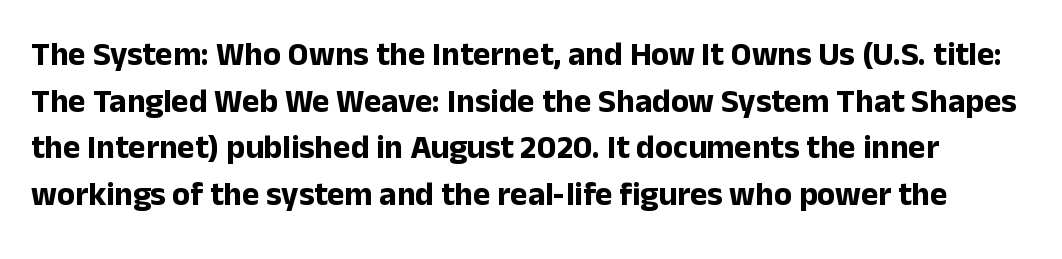
Q: Is the text bold? A: Yes.
Q: Is the text italic (slanted)? A: No, it is upright.
Q: Is the typeface a serif or a sans-serif typeface? A: Sans-serif.
Q: Is the text underlined? A: No.
Q: Is the spacing between letters normal or unusually wide? A: Normal.
Q: Is the spacing between lines tight, normal or loose? A: Normal.
Q: Width (condensed, normal, or wide)? A: Normal.
Q: Stroke contrast? A: Low.
Q: x-height? A: Medium.
Q: Monospaced? A: No.
